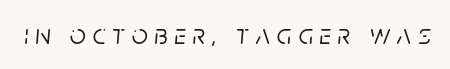
Q: Is the text italic (slanted)? A: Yes, it leans right by about 5 degrees.
Q: Is the text underlined? A: No.
Q: Is the spacing between letters normal or unusually wide? A: Unusually wide.
Q: Width (condensed, normal, or wide)? A: Normal.
Q: Stroke contrast? A: Low.
Q: x-height? A: Large.
Q: Monospaced? A: No.
